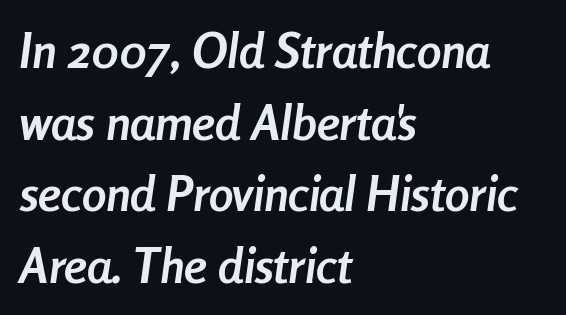
{"italic": "yes", "lean": "right", "slant_degrees": 8, "bold": "yes", "weight": "semibold", "width": "condensed", "stroke_contrast": "low", "x_height": "medium", "monospaced": "no", "underline": "no", "align": "left", "line_spacing": "normal", "line_spacing_ratio": 1.46, "letter_spacing": "normal", "letter_spacing_em": 0.0, "glyph_px": 49}
